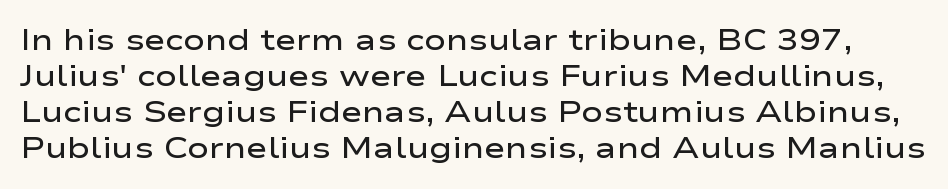
Q: Is the text bold? A: Semi-bold.
Q: Is the text italic (slanted)? A: No, it is upright.
Q: Is the typeface a serif or a sans-serif typeface? A: Sans-serif.
Q: Is the text underlined? A: No.
Q: Is the spacing between letters normal or unusually wide? A: Normal.
Q: Width (condensed, normal, or wide)? A: Wide.
Q: Stroke contrast? A: Low.
Q: x-height? A: Medium.
Q: Monospaced? A: No.
